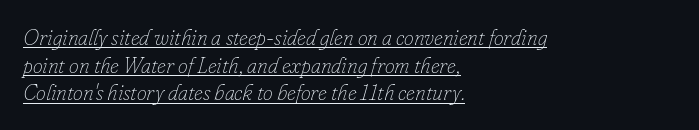
{"italic": "yes", "lean": "right", "slant_degrees": 16, "bold": "no", "underline": "yes", "align": "left", "line_spacing": "normal", "line_spacing_ratio": 1.26, "letter_spacing": "normal", "letter_spacing_em": 0.0, "glyph_px": 22}
